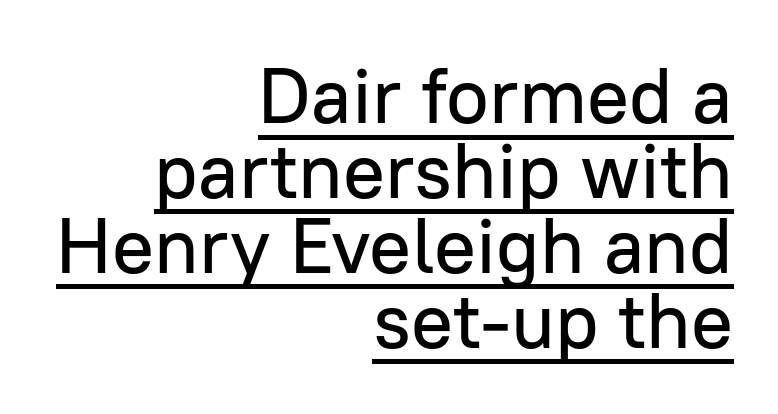
Proportional: the letters do not fall into vertical columns. These lines stack with their right ends in a neat column. What stands out about the letter spacing? Nothing — it is the standard amount. Does a line run under the words? Yes, clearly.
